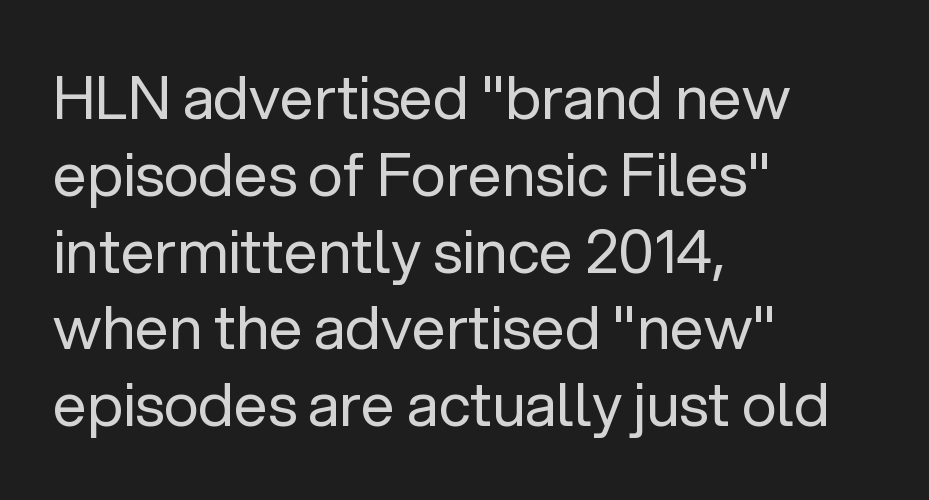
Posture: vertical. Plain, unruled lines of type. Varying glyph widths throughout — classic text-font behaviour. Bold? No — there's no thickening of the strokes. Notice how the passage keeps a crisp vertical edge on the left only. The characters display no serif detailing; their extremities are plain.
